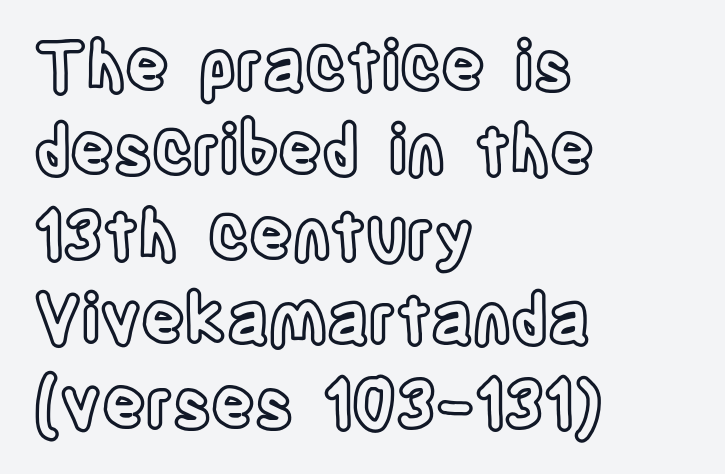
Here the glyphs are tracked normally, forming tight word shapes. A classic flush-left, rag-right setting is used for this passage. The space beneath each line is pristine and unruled. These lines sit exactly where default settings would place them. Note the varied advance widths — an 'i' is clearly narrower than an 'm'. You can tell it's not italic because the verticals are truly vertical.
